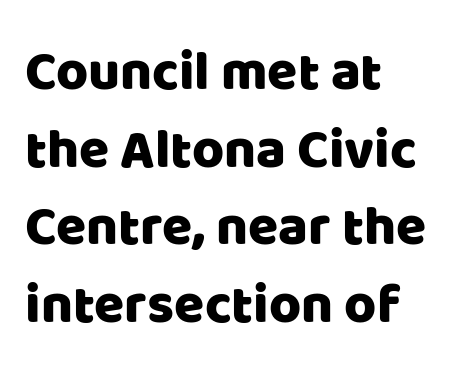
To sum up the face: it is a sans, with no serifs. Quick note: not italic, upright. Check the space under the baseline: it is left empty. This block has exactly the height ordinary leading produces. The text block is weighted toward the left margin, trailing off unevenly rightward. This rendering leaves character spacing at its baseline value.
